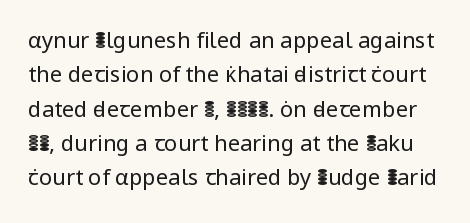
The image shows 22 px text type, upright; set normal line spacing (1.56x), normal letter spacing, not underlined.
